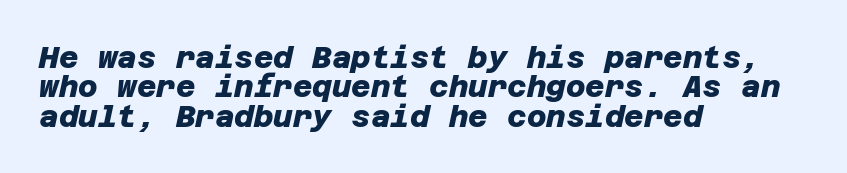
Quick note: underline off. The leading is snug, giving the passage a crowded texture. Is the block centered? No — it sits flush against the left margin. Emphasis by weight is at full strength: bold.
